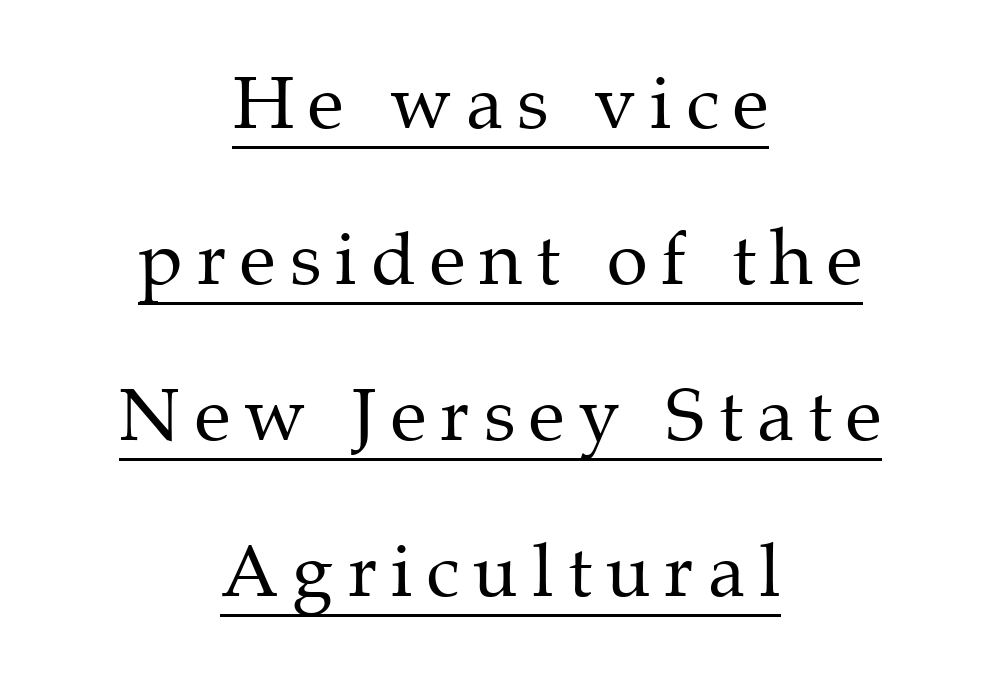
Q: Is the text bold? A: No.
Q: Is the text italic (slanted)? A: No, it is upright.
Q: Is the typeface a serif or a sans-serif typeface? A: Serif.
Q: Is the text underlined? A: Yes.
Q: How is the paragraph aligned? A: Centered.
Q: Is the spacing between lines tight, normal or loose? A: Loose.
Q: Width (condensed, normal, or wide)? A: Normal.
Q: Stroke contrast? A: Medium.
Q: x-height? A: Medium.
Q: Monospaced? A: No.
